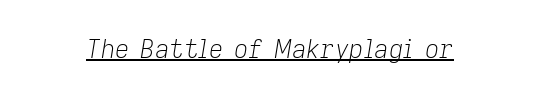
Q: Is the text bold? A: No.
Q: Is the text italic (slanted)? A: Yes, it leans right by about 9 degrees.
Q: Is the text underlined? A: Yes.
Q: Is the spacing between letters normal or unusually wide? A: Normal.
